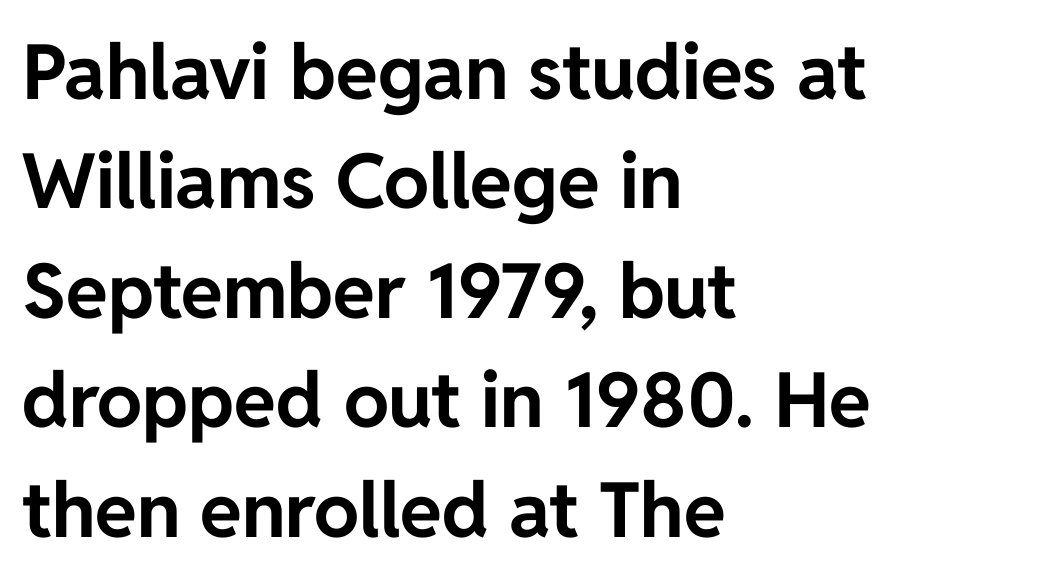
Q: Is the text bold? A: Yes.
Q: Is the text italic (slanted)? A: No, it is upright.
Q: Is the typeface a serif or a sans-serif typeface? A: Sans-serif.
Q: Is the text underlined? A: No.
Q: How is the paragraph aligned? A: Left-aligned.
Q: Is the spacing between letters normal or unusually wide? A: Normal.
Q: Is the spacing between lines tight, normal or loose? A: Normal.
Q: Width (condensed, normal, or wide)? A: Normal.
Q: Stroke contrast? A: Low.
Q: x-height? A: Medium.
Q: Monospaced? A: No.
